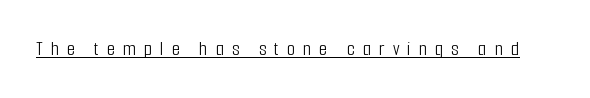
The face looks like a standard text weight, possibly lighter. Tall strokes in this sample are plumb rather than angled. The type is letterspaced generously, with wide tracking. A continuous stroke trails under the words, as in a hyperlink.
